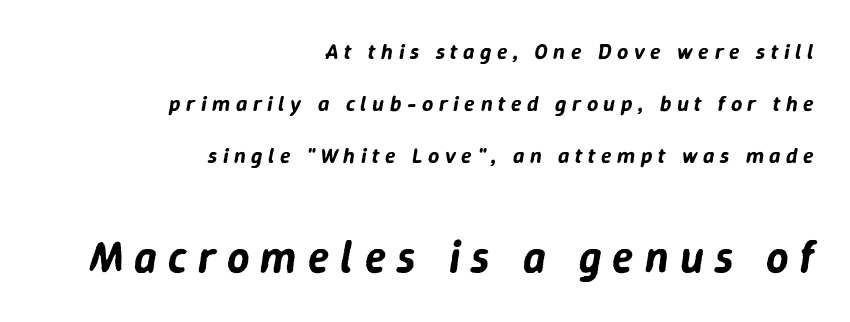
{"italic": "yes", "lean": "right", "slant_degrees": 9, "width": "normal", "stroke_contrast": "low", "x_height": "medium", "monospaced": "no", "underline": "no", "align": "right", "line_spacing": "loose", "line_spacing_ratio": 2.36, "letter_spacing": "wide", "letter_spacing_em": 0.25, "larger_block": "second", "size_ratio": 2.0, "glyph_px": 44}
